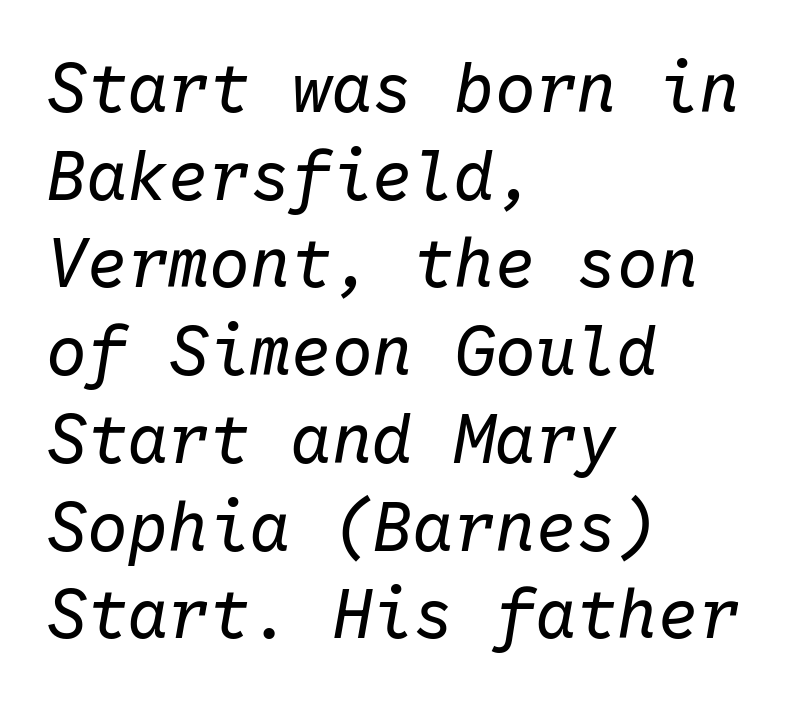
The image shows 68 px regular-weight type, italic (leaning right), monospaced; set left-aligned, normal line spacing (1.29x), normal letter spacing, not underlined; low stroke contrast and a medium x-height.
